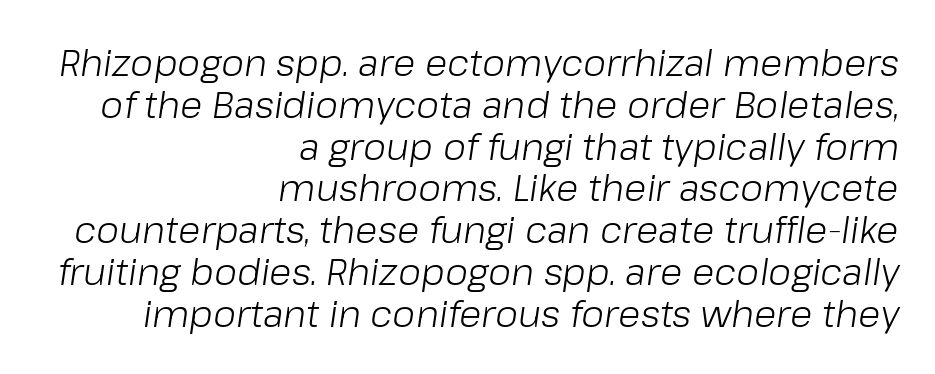
{"italic": "yes", "lean": "right", "slant_degrees": 8, "bold": "no", "weight": "light", "width": "normal", "stroke_contrast": "low", "x_height": "medium", "monospaced": "no", "underline": "no", "align": "right", "line_spacing": "tight", "line_spacing_ratio": 1.13, "letter_spacing": "normal", "letter_spacing_em": 0.0, "glyph_px": 37}
